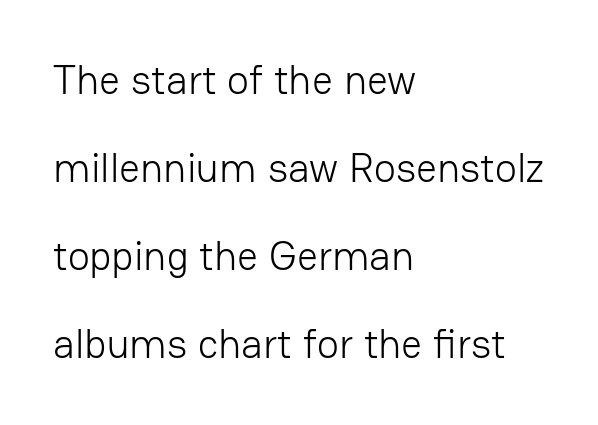
Summary of vertical rhythm: relaxed, with wide interline spacing. In terms of letterspacing, this is plain default setting. The passage is arranged the way most books set body copy — flush left. Posture: upright roman. Weight: in the light-to-regular range. The characters display no serif detailing; their extremities are plain.
